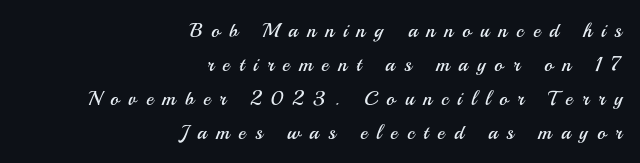
The image shows 20 px text type; set right-aligned, normal line spacing (1.7x), unusually wide letter spacing (+0.46 em), not underlined.
